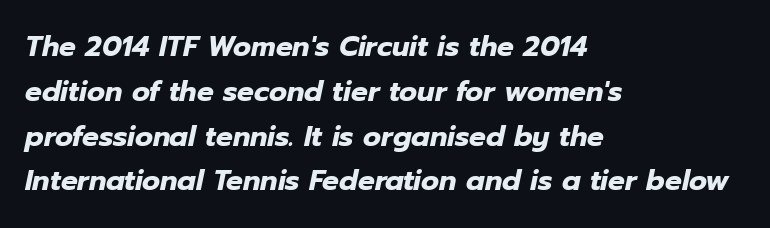
The image shows 28 px heavy type, italic (leaning right); set left-aligned, normal line spacing (1.6x), normal letter spacing, not underlined; low stroke contrast and a medium x-height.
